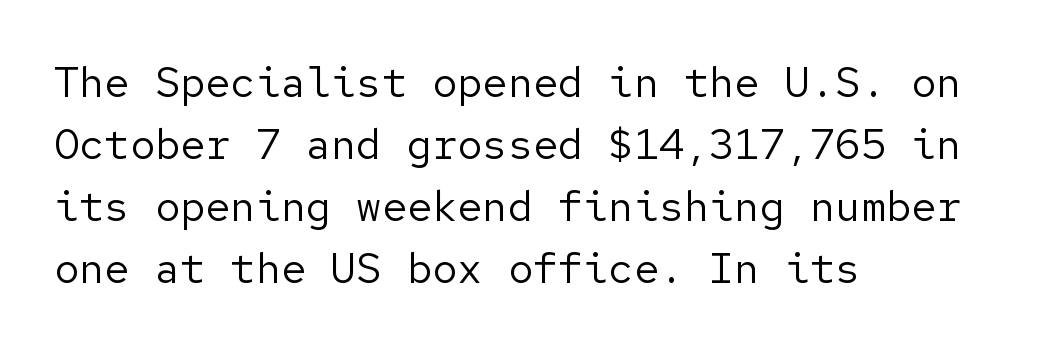
The image shows 42 px regular-weight sans-serif type, upright; set left-aligned, normal line spacing (1.48x), normal letter spacing, not underlined; low stroke contrast and a medium x-height.
